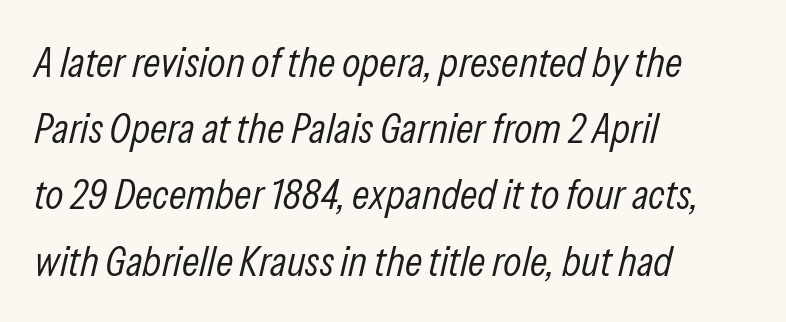
{"italic": "yes", "lean": "right", "slant_degrees": 13, "bold": "no", "weight": "light", "width": "condensed", "stroke_contrast": "low", "x_height": "medium", "monospaced": "no", "underline": "no", "align": "left", "line_spacing": "normal", "line_spacing_ratio": 1.54, "letter_spacing": "normal", "letter_spacing_em": 0.0, "glyph_px": 43}
